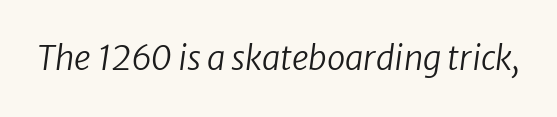
Slant detected: the letters are inclined. The string is rendered with underlining switched off. Counters stay open thanks to moderate or lighter strokes. The gaps between neighbouring characters are ordinary and unremarkable.
